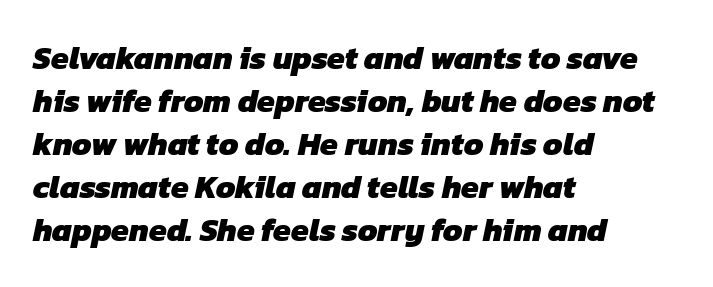
The image shows 32 px heavy sans-serif type; set left-aligned, normal line spacing (1.34x), normal letter spacing, not underlined; low stroke contrast and a medium x-height.
